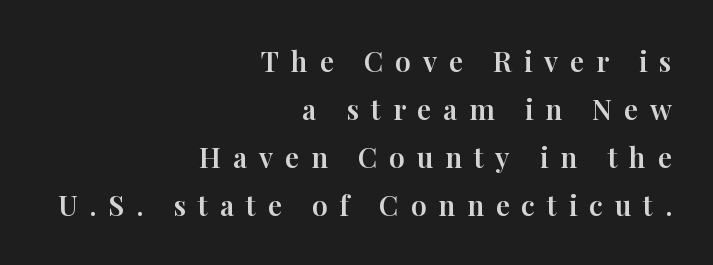
Q: Is the text italic (slanted)? A: No, it is upright.
Q: Is the typeface a serif or a sans-serif typeface? A: Serif.
Q: Is the text underlined? A: No.
Q: How is the paragraph aligned? A: Right-aligned.
Q: Is the spacing between letters normal or unusually wide? A: Unusually wide.
Q: Width (condensed, normal, or wide)? A: Normal.
Q: Stroke contrast? A: High.
Q: x-height? A: Medium.
Q: Monospaced? A: No.
